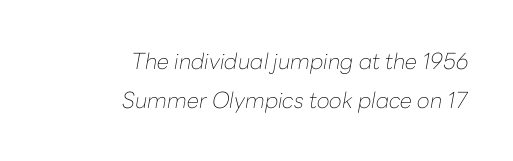
{"italic": "yes", "lean": "right", "slant_degrees": 10, "bold": "no", "underline": "no", "align": "right", "line_spacing_ratio": 1.79, "letter_spacing": "normal", "letter_spacing_em": 0.0, "glyph_px": 22}
